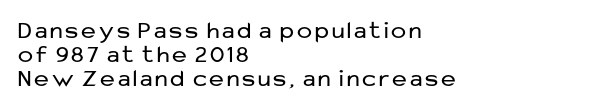
Is the block centered? No — it sits flush against the left margin. Decoration check: the copy has no underline. Compared with typical paragraphs, the rows here are closer together. Posture: straight, roman, zero tilt.
